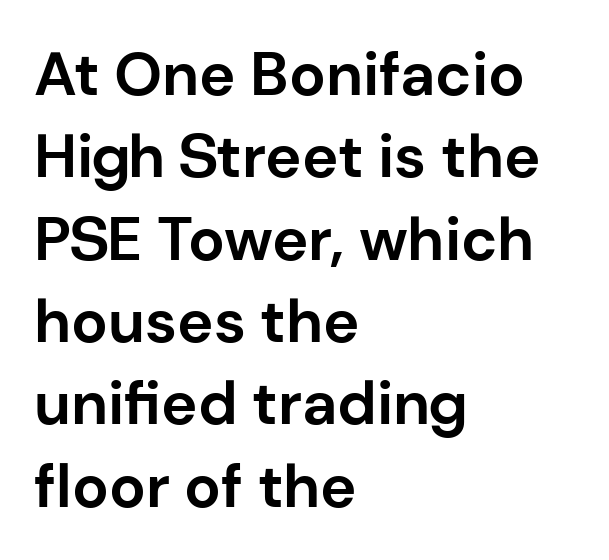
The image shows 61 px bold sans-serif type, upright; set left-aligned, normal line spacing (1.35x), normal letter spacing, not underlined; low stroke contrast and a medium x-height.
